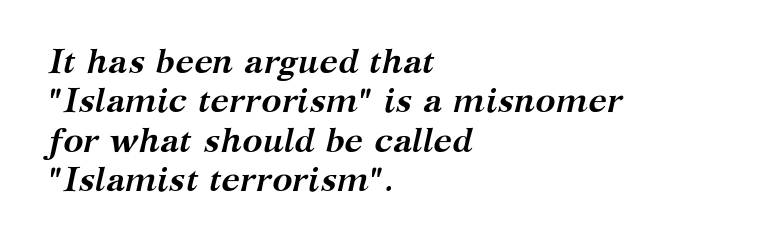
The image shows 34 px semibold serif type, italic (leaning right); set left-aligned, line spacing 1.16x, normal letter spacing, not underlined; medium stroke contrast and a medium x-height.
